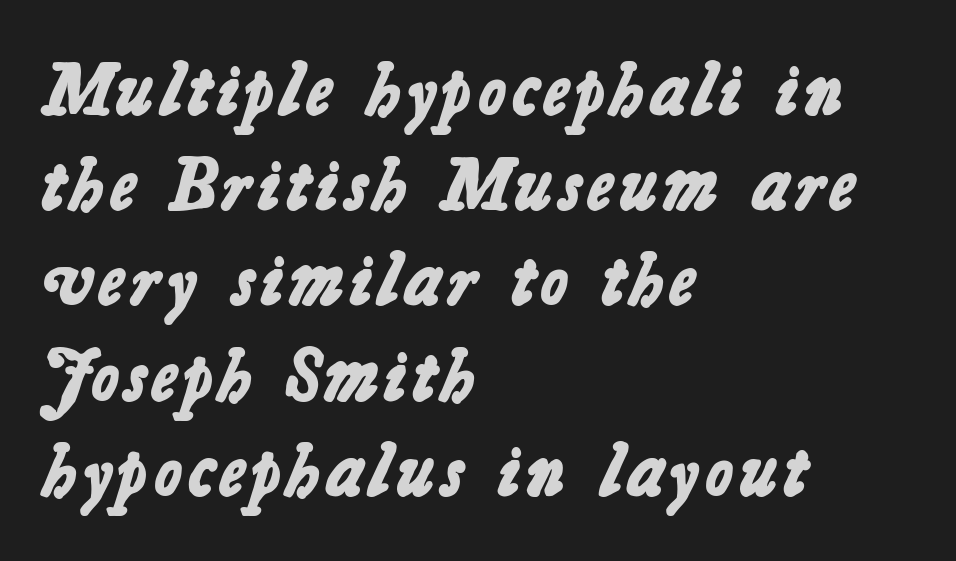
The image shows 75 px bold sans-serif type; set left-aligned, normal line spacing (1.27x), normal letter spacing, not underlined; low stroke contrast and a medium x-height.
